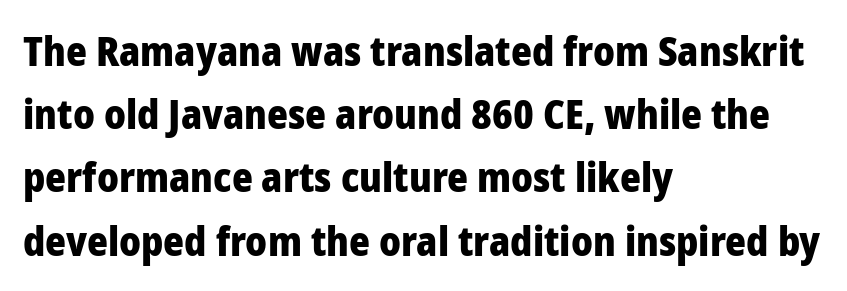
{"serif": "no", "italic": "no", "bold": "yes", "weight": "heavy", "width": "normal", "stroke_contrast": "low", "x_height": "medium", "monospaced": "no", "underline": "no", "align": "left", "line_spacing": "normal", "line_spacing_ratio": 1.58, "letter_spacing": "normal", "letter_spacing_em": 0.0, "glyph_px": 40}
